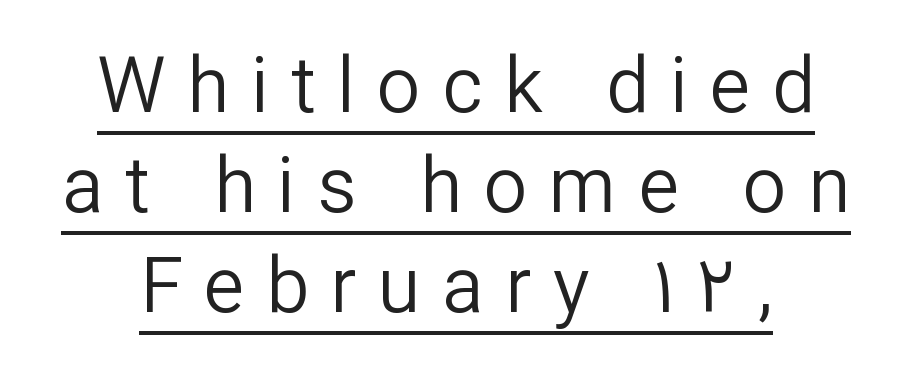
Q: Is the text bold? A: No.
Q: Is the text italic (slanted)? A: No, it is upright.
Q: Is the typeface a serif or a sans-serif typeface? A: Sans-serif.
Q: Is the text underlined? A: Yes.
Q: How is the paragraph aligned? A: Centered.
Q: Is the spacing between letters normal or unusually wide? A: Unusually wide.
Q: Is the spacing between lines tight, normal or loose? A: Normal.
Q: Width (condensed, normal, or wide)? A: Normal.
Q: Stroke contrast? A: Low.
Q: x-height? A: Medium.
Q: Monospaced? A: No.
